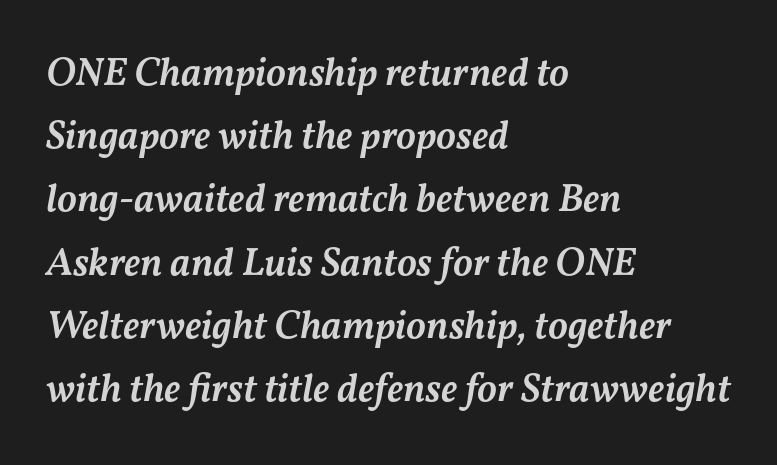
The image shows 40 px semibold type, italic (leaning right); set left-aligned, normal line spacing (1.58x), normal letter spacing, not underlined; medium stroke contrast and a medium x-height.
